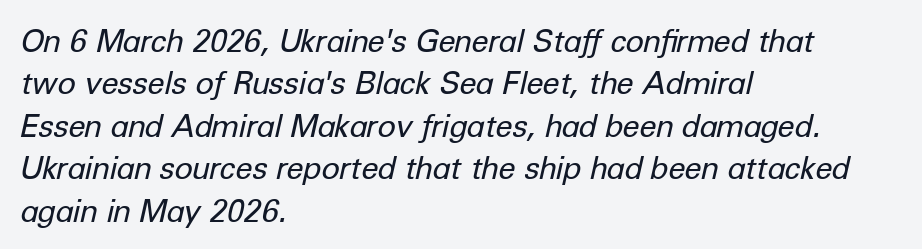
The image shows 31 px regular-weight type, italic (leaning right); set left-aligned, normal line spacing (1.37x), normal letter spacing, not underlined; low stroke contrast and a medium x-height.
